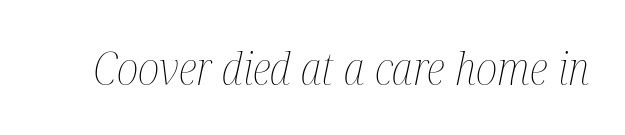
{"italic": "yes", "lean": "right", "slant_degrees": 12, "bold": "no", "weight": "thin", "width": "condensed", "stroke_contrast": "medium", "x_height": "medium", "monospaced": "no", "underline": "no", "letter_spacing": "normal", "letter_spacing_em": 0.0, "glyph_px": 45}
